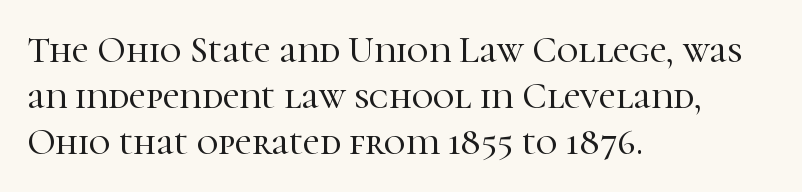
{"serif": "yes", "italic": "no", "width": "normal", "stroke_contrast": "high", "x_height": "medium", "monospaced": "no", "underline": "no", "align": "left", "line_spacing_ratio": 1.24, "letter_spacing": "normal", "letter_spacing_em": 0.0, "glyph_px": 37}
